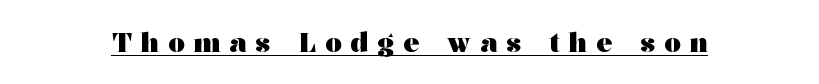
Q: Is the text bold? A: Yes.
Q: Is the text italic (slanted)? A: No, it is upright.
Q: Is the text underlined? A: Yes.
Q: Is the spacing between letters normal or unusually wide? A: Unusually wide.
